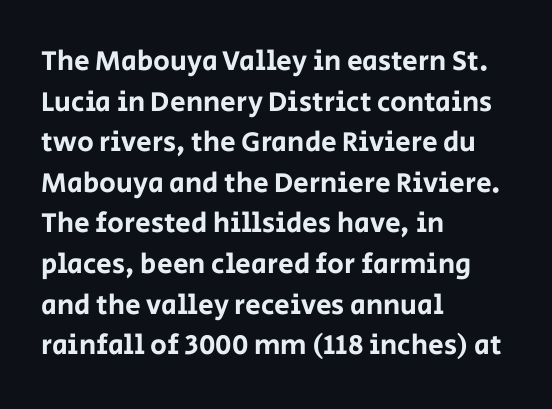
The image shows 28 px sans-serif type, upright; set left-aligned, normal line spacing (1.45x), normal letter spacing, not underlined; low stroke contrast and a large x-height.
